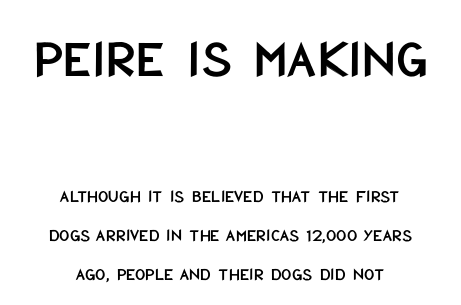
Q: Is the text italic (slanted)? A: No, it is upright.
Q: Is the typeface a serif or a sans-serif typeface? A: Sans-serif.
Q: Is the text underlined? A: No.
Q: How is the paragraph aligned? A: Centered.
Q: Is the spacing between letters normal or unusually wide? A: Normal.
Q: Is the spacing between lines tight, normal or loose? A: Loose.
Q: Which block of text is set in a larger size, the first (top) or the second (bottom)? A: The first (top) one.
Q: Width (condensed, normal, or wide)? A: Condensed.
Q: Stroke contrast? A: Low.
Q: x-height? A: Large.
Q: Monospaced? A: No.
